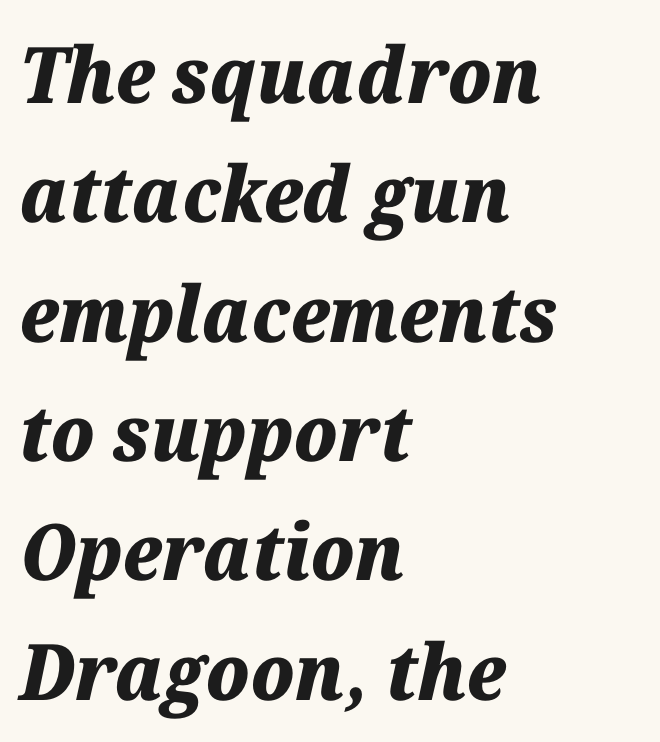
Q: Is the text bold? A: Yes.
Q: Is the text italic (slanted)? A: Yes, it leans right by about 12 degrees.
Q: Is the text underlined? A: No.
Q: How is the paragraph aligned? A: Left-aligned.
Q: Is the spacing between letters normal or unusually wide? A: Normal.
Q: Is the spacing between lines tight, normal or loose? A: Normal.
Q: Width (condensed, normal, or wide)? A: Normal.
Q: Stroke contrast? A: Medium.
Q: x-height? A: Medium.
Q: Monospaced? A: No.
